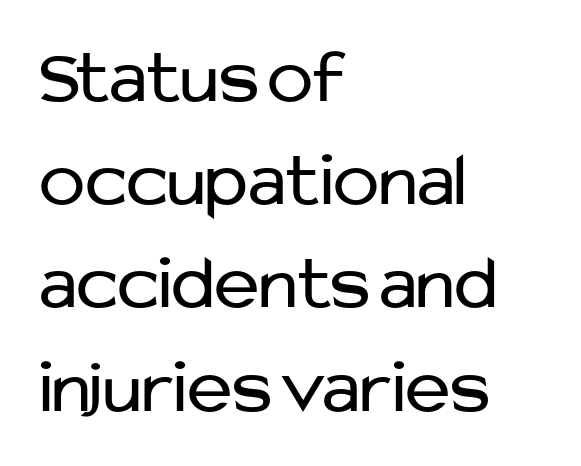
The image shows 77 px regular-weight sans-serif type, upright; set left-aligned, normal line spacing (1.34x), normal letter spacing, not underlined; low stroke contrast and a medium x-height.
